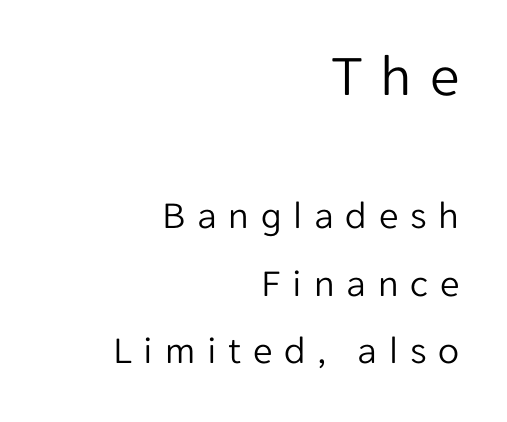
Q: Is the text bold? A: No.
Q: Is the text italic (slanted)? A: No, it is upright.
Q: Is the typeface a serif or a sans-serif typeface? A: Sans-serif.
Q: Is the text underlined? A: No.
Q: How is the paragraph aligned? A: Right-aligned.
Q: Is the spacing between letters normal or unusually wide? A: Unusually wide.
Q: Which block of text is set in a larger size, the first (top) or the second (bottom)? A: The first (top) one.
Q: Width (condensed, normal, or wide)? A: Normal.
Q: Stroke contrast? A: Low.
Q: x-height? A: Medium.
Q: Monospaced? A: No.
